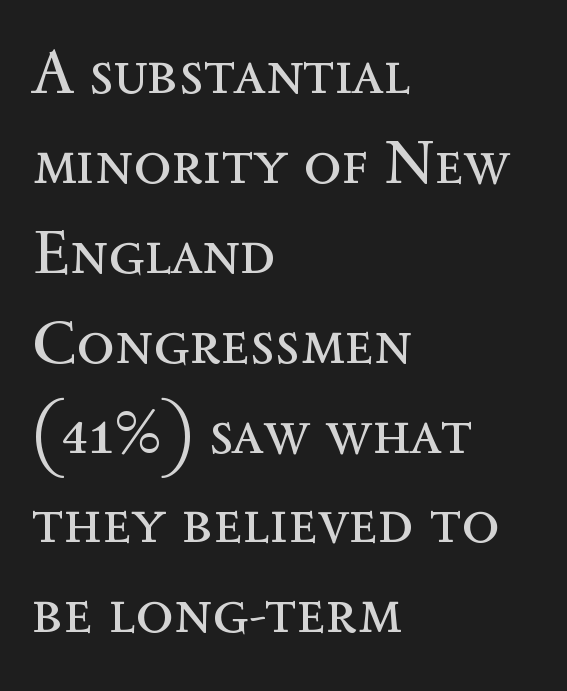
The string is rendered with underlining switched off. Teacher's note: observe the even left margin — that is flush-left alignment. Counters stay open thanks to moderate or lighter strokes. Note the varied advance widths — an 'i' is clearly narrower than an 'm'. These lines sit exactly where default settings would place them. Is there any slant? The stems are plumb.
